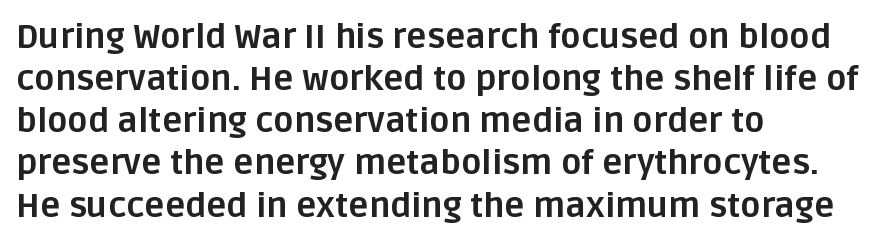
Q: Is the text bold? A: Yes.
Q: Is the text italic (slanted)? A: No, it is upright.
Q: Is the typeface a serif or a sans-serif typeface? A: Sans-serif.
Q: Is the text underlined? A: No.
Q: How is the paragraph aligned? A: Left-aligned.
Q: Is the spacing between letters normal or unusually wide? A: Normal.
Q: Width (condensed, normal, or wide)? A: Normal.
Q: Stroke contrast? A: Low.
Q: x-height? A: Large.
Q: Monospaced? A: No.
